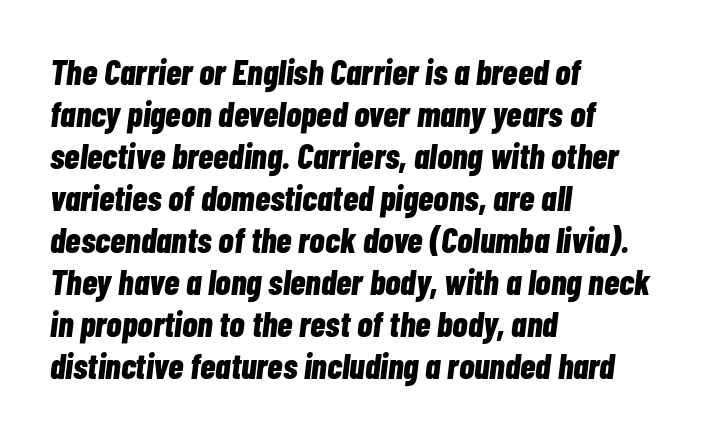
Tall strokes in this sample are angled rather than plumb. The compositor pushed each line to the left boundary. Is this a fixed-width face? No — the glyphs have proportional, varying widths. Check the space under the baseline: it is left empty. Look at the stroke-to-counter ratio: heavy, a bold.
